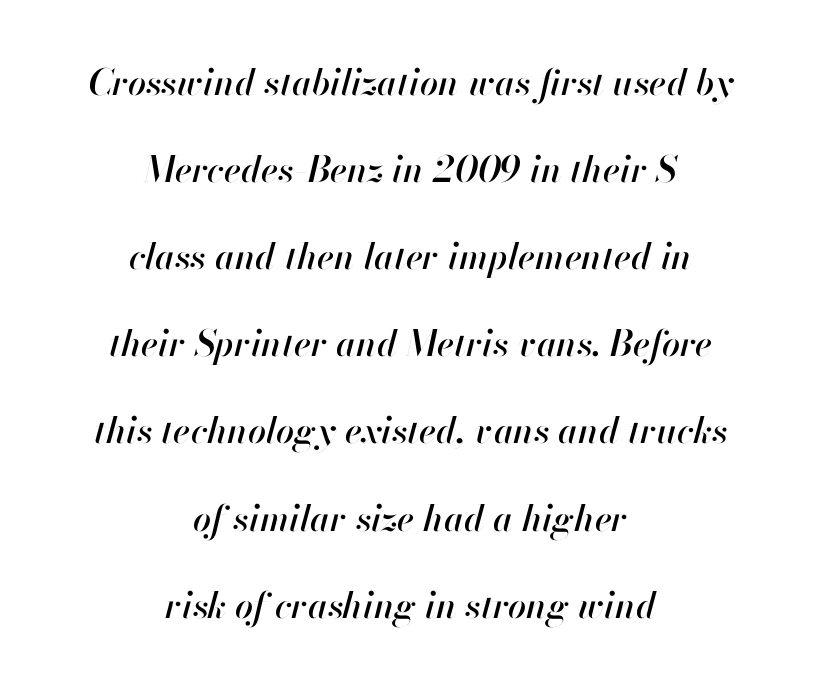
{"italic": "yes", "lean": "right", "slant_degrees": 13, "width": "normal", "stroke_contrast": "high", "x_height": "small", "monospaced": "no", "underline": "no", "align": "center", "line_spacing": "loose", "line_spacing_ratio": 2.42, "letter_spacing": "normal", "letter_spacing_em": 0.0, "glyph_px": 36}
